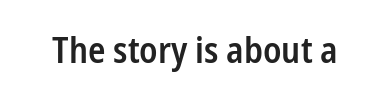
Q: Is the text bold? A: Semi-bold.
Q: Is the text italic (slanted)? A: No, it is upright.
Q: Is the typeface a serif or a sans-serif typeface? A: Sans-serif.
Q: Is the text underlined? A: No.
Q: Is the spacing between letters normal or unusually wide? A: Normal.
Q: Width (condensed, normal, or wide)? A: Condensed.
Q: Stroke contrast? A: Low.
Q: x-height? A: Medium.
Q: Monospaced? A: No.
